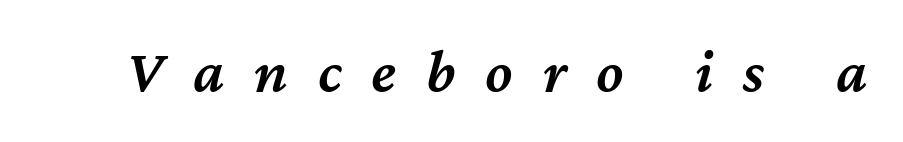
The image shows 62 px semibold type, italic (leaning right); set unusually wide letter spacing (+0.48 em), not underlined; medium stroke contrast and a medium x-height.
